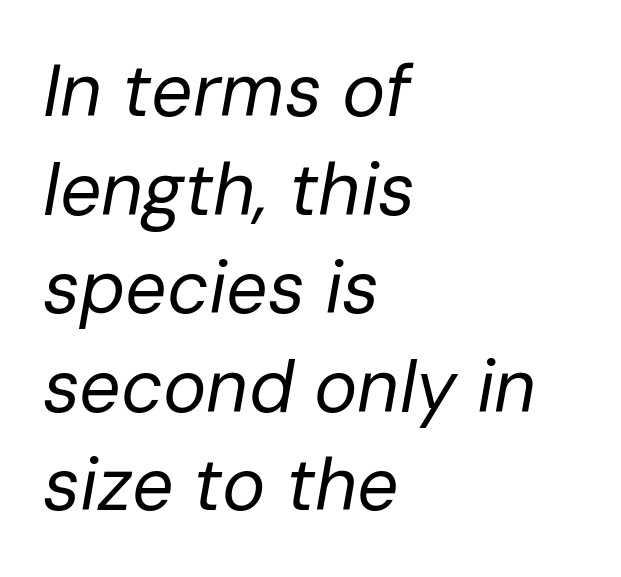
Descenders are the only things crossing below the line. What's the leading like? Ordinary, nothing unusual. Observe the ordinary spacing: letters are neighbours, not strangers. The typesetter chose a ragged-right arrangement here. Looks like regular typesetting: each glyph gets only the width it needs.
